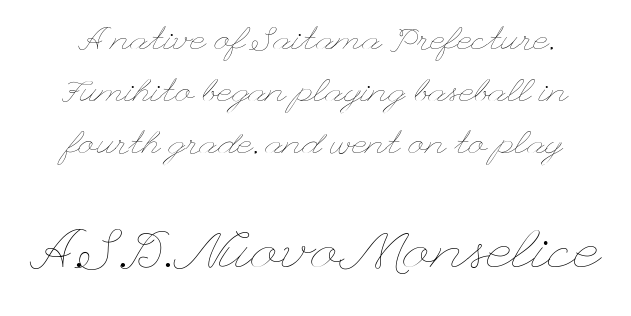
Compared with typical body copy, the letter spacing here is the same. Here the second block reads like a headline and the first like body copy. Compared with a typical body face, this is equally light or lighter still. No word sits above an underline. Baseline-to-baseline distance is the conventional proportion of letter height.
